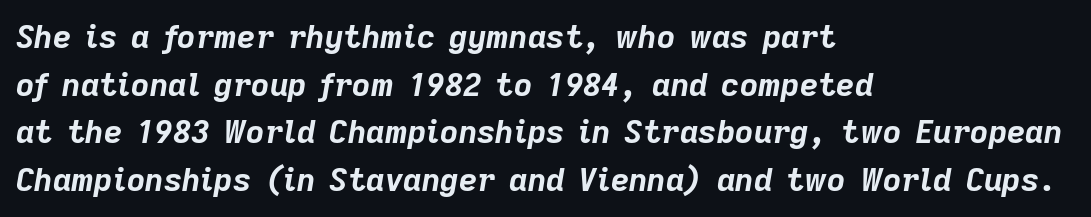
The image shows 32 px bold type, italic (leaning right); set left-aligned, normal line spacing (1.49x), normal letter spacing, not underlined; low stroke contrast and a medium x-height.
